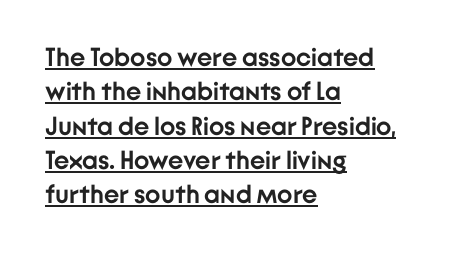
The image shows 26 px bold type, upright; set left-aligned, normal line spacing (1.32x), normal letter spacing, underlined.
